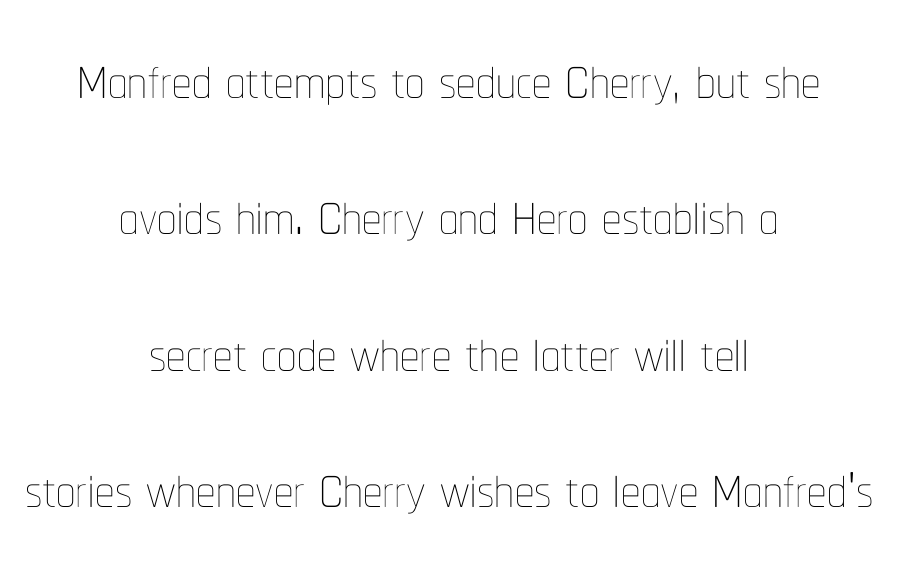
{"italic": "no", "bold": "no", "weight": "thin", "width": "condensed", "stroke_contrast": "low", "x_height": "medium", "monospaced": "no", "underline": "no", "align": "center", "line_spacing_ratio": 1.77, "letter_spacing": "normal", "letter_spacing_em": 0.0, "glyph_px": 77}
